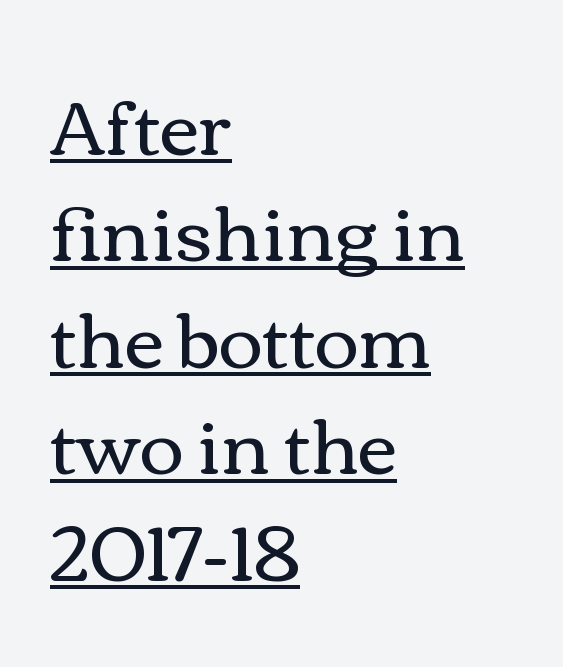
{"italic": "no", "bold": "no", "weight": "regular", "width": "wide", "stroke_contrast": "medium", "x_height": "medium", "monospaced": "no", "underline": "yes", "align": "left", "line_spacing": "normal", "line_spacing_ratio": 1.4, "letter_spacing": "normal", "letter_spacing_em": 0.0, "glyph_px": 76}
